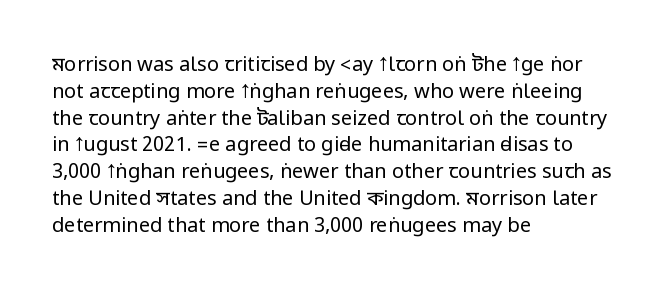
The image shows 20 px text type, upright; set left-aligned, normal line spacing (1.34x), normal letter spacing, not underlined.
